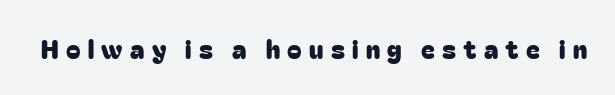
The image shows 26 px text type, upright; set unusually wide letter spacing (+0.28 em), not underlined.
